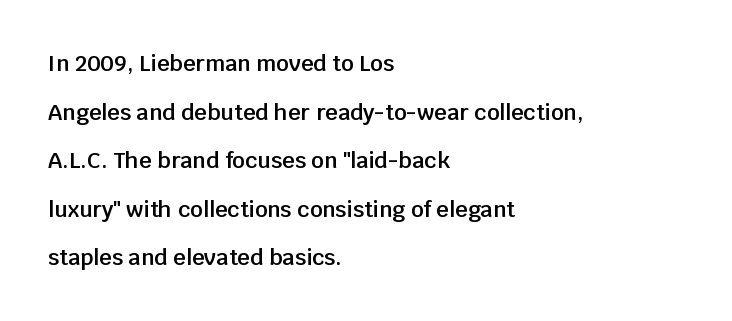
Q: Is the text bold? A: Semi-bold.
Q: Is the text italic (slanted)? A: No, it is upright.
Q: Is the text underlined? A: No.
Q: How is the paragraph aligned? A: Left-aligned.
Q: Is the spacing between letters normal or unusually wide? A: Normal.
Q: Is the spacing between lines tight, normal or loose? A: Loose.
